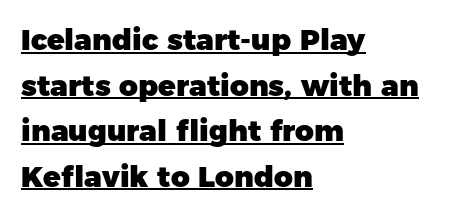
Whoever set this chose a conventional vertical rhythm. Typeset ragged right — the left edge is the straight one. Are there feet on the stems? There aren't — it's a sans. Underline: present. The type sits square on the baseline with zero lean. Weight check: bold — yes, fully.
